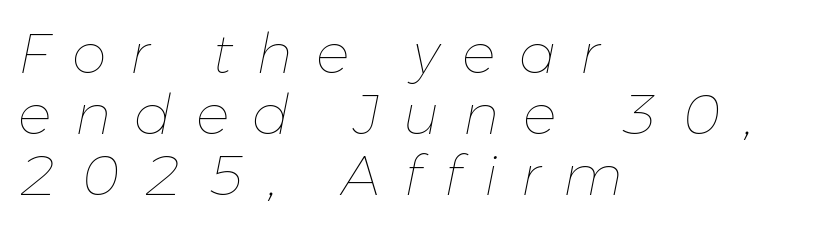
Check the space under the baseline: it is left empty. Would a proofreader flag this as italicized? Yes. Honestly, the rows look squashed on top of each other. Stroke mass is kept to a normal reading level or below.
